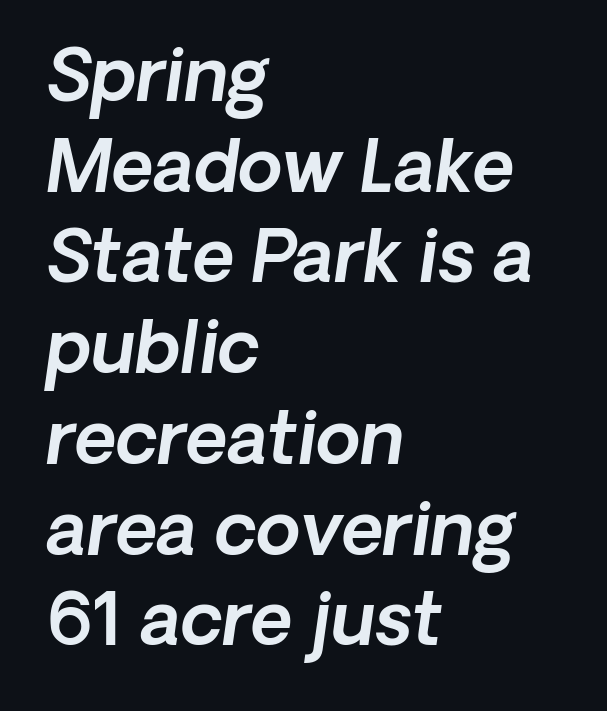
In terms of leading, this rendering sits right in the middle. Serifs: no, the terminals of the letterforms are clean. Decoration check: the copy has no underline. The passage shown is typed in a proportional face where columns would drift.
